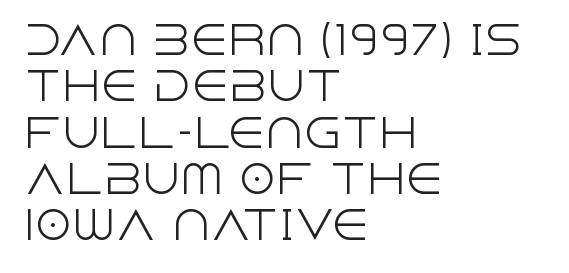
{"serif": "no", "italic": "no", "bold": "no", "weight": "light", "width": "normal", "x_height": "large", "monospaced": "no", "underline": "no", "align": "left", "line_spacing_ratio": 1.22, "letter_spacing": "normal", "letter_spacing_em": 0.0, "glyph_px": 38}
